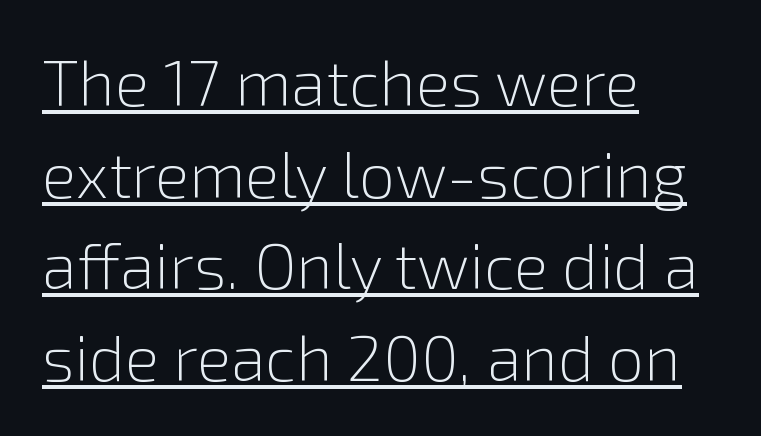
Q: Is the text bold? A: No.
Q: Is the text italic (slanted)? A: No, it is upright.
Q: Is the typeface a serif or a sans-serif typeface? A: Sans-serif.
Q: Is the text underlined? A: Yes.
Q: How is the paragraph aligned? A: Left-aligned.
Q: Is the spacing between letters normal or unusually wide? A: Normal.
Q: Is the spacing between lines tight, normal or loose? A: Normal.
Q: Width (condensed, normal, or wide)? A: Normal.
Q: Stroke contrast? A: Low.
Q: x-height? A: Medium.
Q: Monospaced? A: No.
